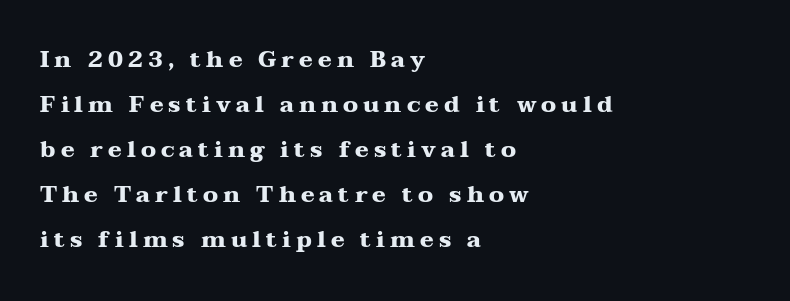
{"italic": "no", "bold": "yes", "underline": "no", "align": "left", "line_spacing": "loose", "line_spacing_ratio": 1.96, "letter_spacing": "wide", "letter_spacing_em": 0.22, "glyph_px": 23}
